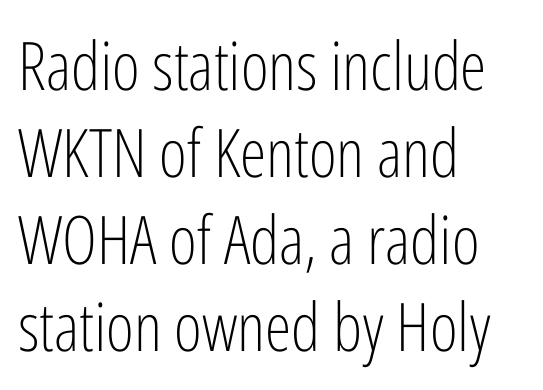
{"serif": "no", "italic": "no", "bold": "no", "weight": "light", "width": "condensed", "stroke_contrast": "low", "x_height": "medium", "monospaced": "no", "underline": "no", "align": "left", "line_spacing": "normal", "line_spacing_ratio": 1.3, "letter_spacing": "normal", "letter_spacing_em": 0.0, "glyph_px": 67}
